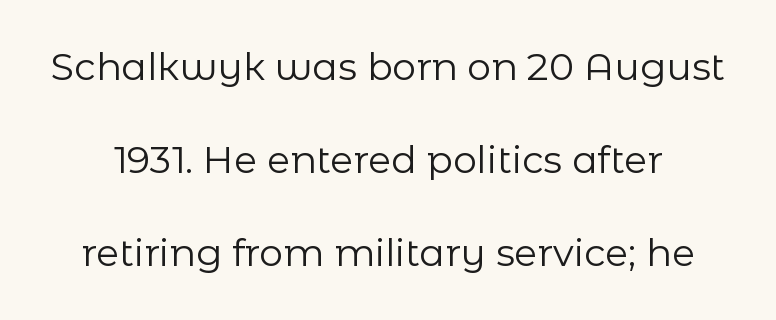
Q: Is the text bold? A: No.
Q: Is the text italic (slanted)? A: No, it is upright.
Q: Is the typeface a serif or a sans-serif typeface? A: Sans-serif.
Q: Is the text underlined? A: No.
Q: Is the spacing between letters normal or unusually wide? A: Normal.
Q: Is the spacing between lines tight, normal or loose? A: Loose.
Q: Width (condensed, normal, or wide)? A: Normal.
Q: Stroke contrast? A: Low.
Q: x-height? A: Medium.
Q: Monospaced? A: No.
